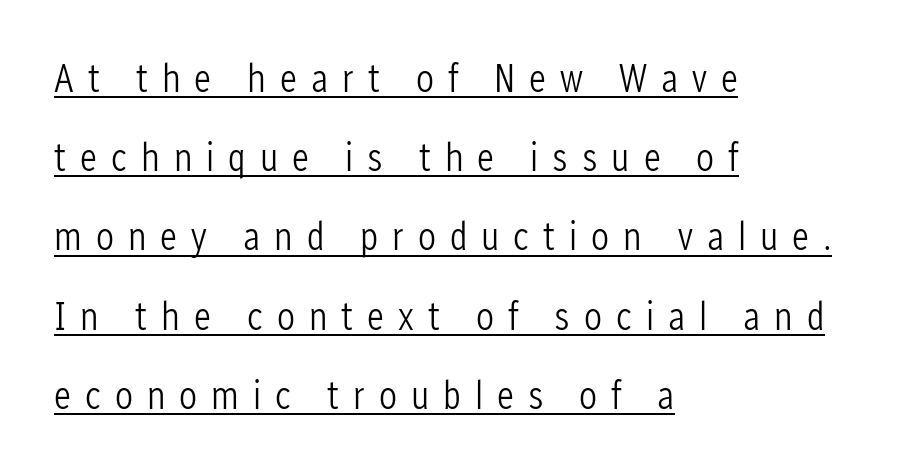
Q: Is the text bold? A: No.
Q: Is the text italic (slanted)? A: No, it is upright.
Q: Is the typeface a serif or a sans-serif typeface? A: Sans-serif.
Q: Is the text underlined? A: Yes.
Q: How is the paragraph aligned? A: Left-aligned.
Q: Is the spacing between letters normal or unusually wide? A: Unusually wide.
Q: Is the spacing between lines tight, normal or loose? A: Loose.
Q: Width (condensed, normal, or wide)? A: Condensed.
Q: Stroke contrast? A: Low.
Q: x-height? A: Medium.
Q: Monospaced? A: No.
